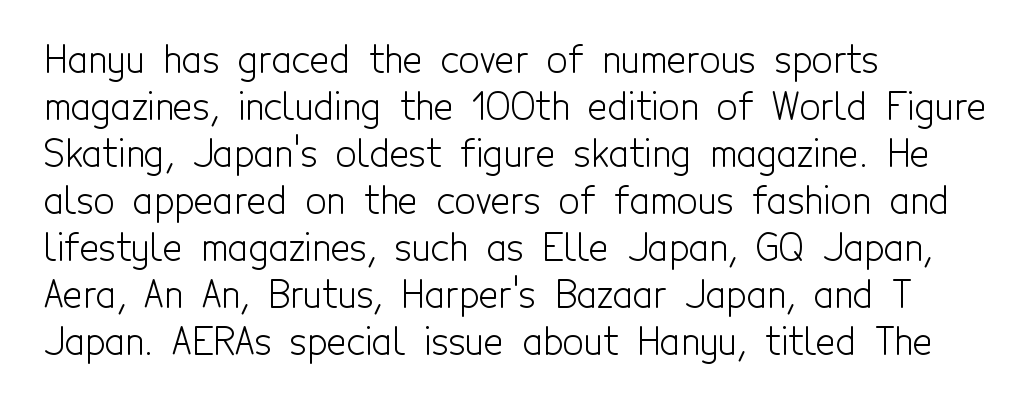
{"serif": "no", "italic": "no", "bold": "no", "weight": "light", "width": "condensed", "x_height": "medium", "monospaced": "no", "underline": "no", "align": "left", "line_spacing": "normal", "line_spacing_ratio": 1.27, "letter_spacing": "normal", "letter_spacing_em": 0.0, "glyph_px": 37}
